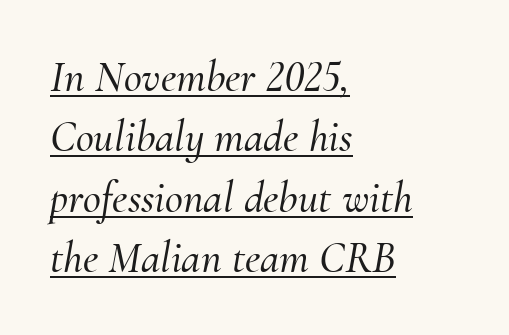
Q: Is the text italic (slanted)? A: Yes, it leans right by about 10 degrees.
Q: Is the typeface a serif or a sans-serif typeface? A: Serif.
Q: Is the text underlined? A: Yes.
Q: How is the paragraph aligned? A: Left-aligned.
Q: Is the spacing between letters normal or unusually wide? A: Normal.
Q: Is the spacing between lines tight, normal or loose? A: Normal.
Q: Width (condensed, normal, or wide)? A: Normal.
Q: Stroke contrast? A: Medium.
Q: x-height? A: Small.
Q: Monospaced? A: No.
